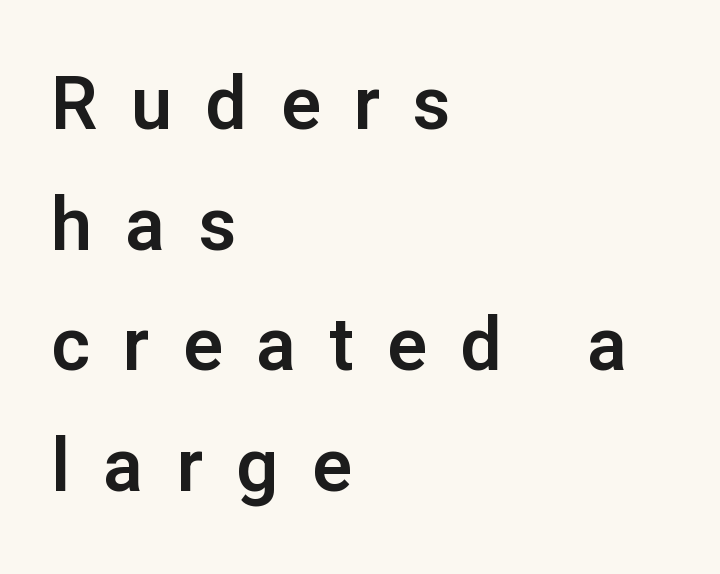
Here the designer chose a conventional face with non-uniform glyph widths. There is plenty of visible air inserted between adjacent glyphs. Italic: no, the glyphs are upright roman. A sans-serif font was chosen for this passage. Every row of glyphs begins at an identical x-position on the left.
